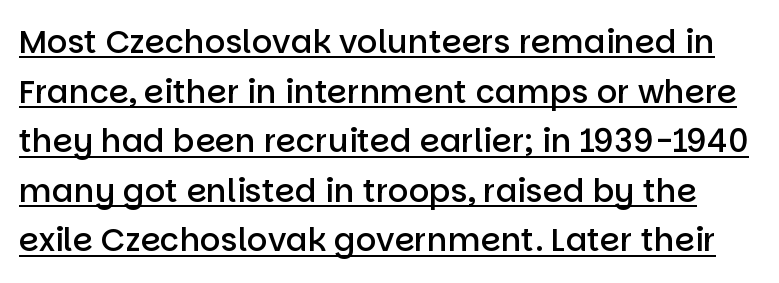
{"serif": "no", "italic": "no", "bold": "semi", "weight": "semibold", "width": "normal", "stroke_contrast": "low", "x_height": "large", "monospaced": "no", "underline": "yes", "line_spacing": "normal", "line_spacing_ratio": 1.55, "letter_spacing": "normal", "letter_spacing_em": 0.0, "glyph_px": 32}
